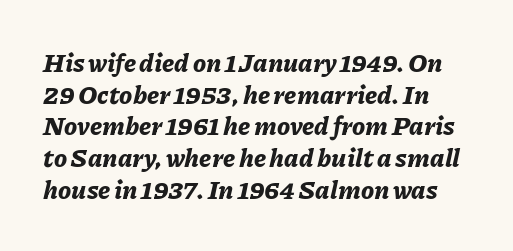
Here the glyphs are tracked normally, forming tight word shapes. Rule under the text: the space is simply empty. Every letter is thick-stroked: bold, no question. Notice how the stems are inclined rather than vertical — that's the hallmark of italics.
